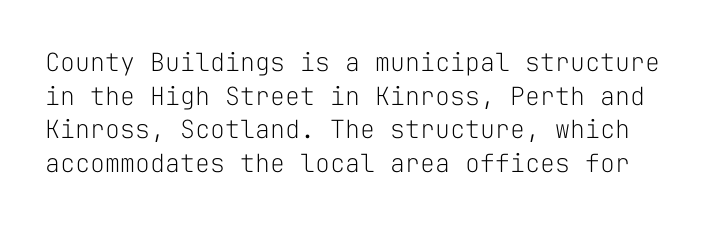
{"italic": "no", "bold": "no", "underline": "no", "line_spacing": "normal", "line_spacing_ratio": 1.35, "letter_spacing": "normal", "letter_spacing_em": 0.0, "glyph_px": 25}
